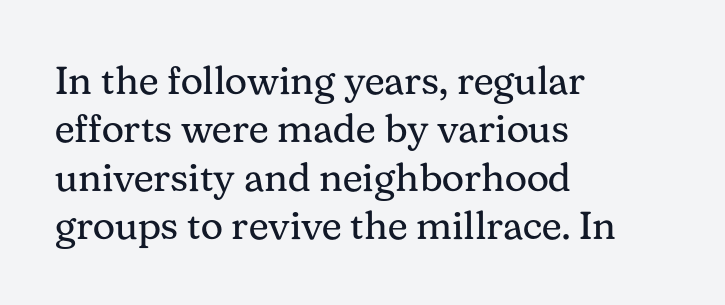
The lettering holds an erect, upright posture throughout. Line starts are locked; line ends wander. Caption: face not bold, strokes unweighted. Character widths vary here, with narrow letters taking less room than wide ones.
